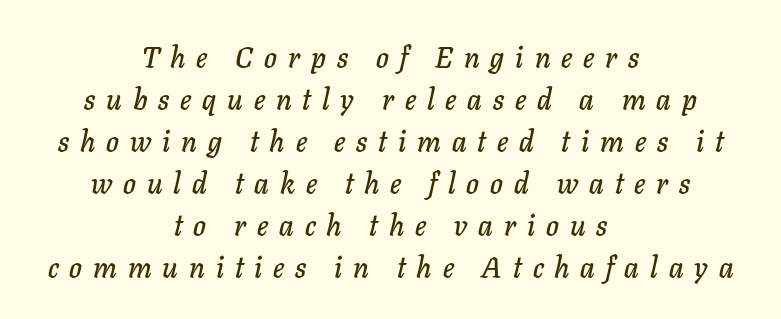
Horizontal alignment here is central, giving a formal, balanced look. Character widths vary here, with narrow letters taking less room than wide ones. There is plenty of visible air inserted between adjacent glyphs. Each new line begins a customary step beneath the previous one.
